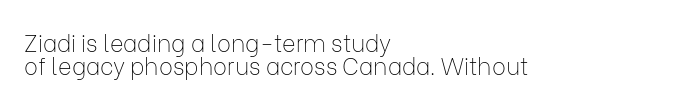
Q: Is the text bold? A: No.
Q: Is the text italic (slanted)? A: No, it is upright.
Q: Is the text underlined? A: No.
Q: How is the paragraph aligned? A: Left-aligned.
Q: Is the spacing between letters normal or unusually wide? A: Normal.
Q: Is the spacing between lines tight, normal or loose? A: Tight.
